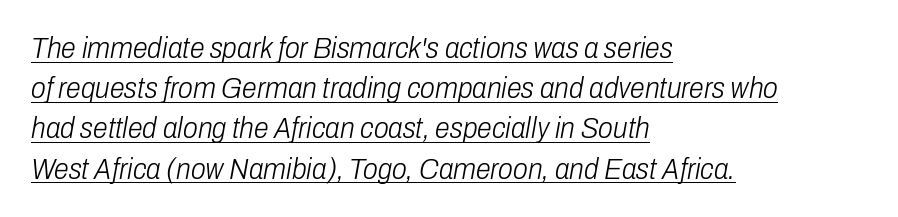
Q: Is the text bold? A: No.
Q: Is the text italic (slanted)? A: Yes, it leans right by about 10 degrees.
Q: Is the text underlined? A: Yes.
Q: How is the paragraph aligned? A: Left-aligned.
Q: Is the spacing between letters normal or unusually wide? A: Normal.
Q: Is the spacing between lines tight, normal or loose? A: Normal.
Q: Width (condensed, normal, or wide)? A: Condensed.
Q: Stroke contrast? A: Low.
Q: x-height? A: Medium.
Q: Monospaced? A: No.
